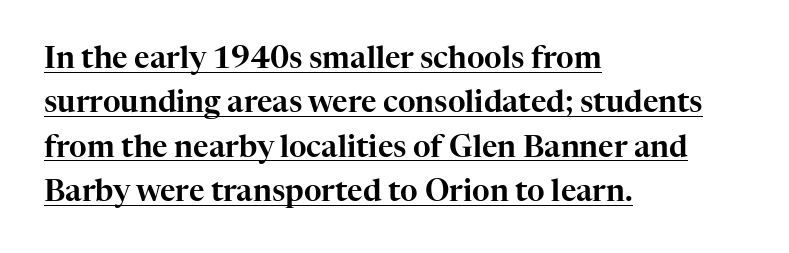
The image shows 30 px serif type, upright; set left-aligned, normal line spacing (1.48x), normal letter spacing, underlined; high stroke contrast and a medium x-height.
